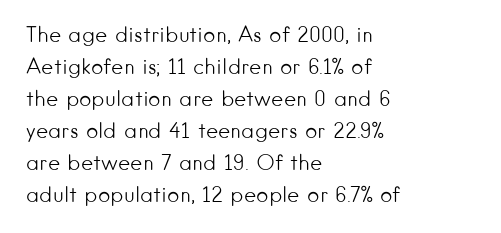
Vertical strokes here are truly vertical. The paragraph has a hard left edge and a soft right edge. The rendering uses a moderate line-height, typical for paragraphs. The cut favours lightness, reaching ordinary text weight at its darkest.
